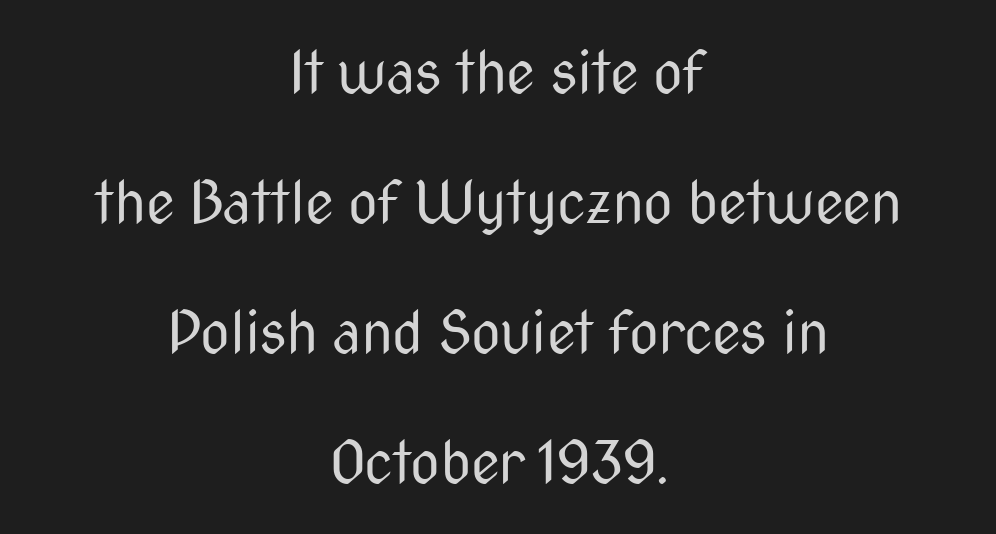
The image shows 58 px regular-weight, condensed sans-serif type, upright; set centered, loose line spacing (2.24x), normal letter spacing, not underlined; medium stroke contrast and a medium x-height.
